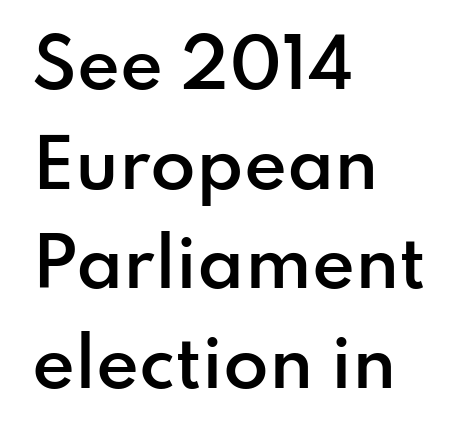
{"serif": "no", "italic": "no", "bold": "semi", "weight": "semibold", "width": "normal", "stroke_contrast": "low", "x_height": "small", "monospaced": "no", "underline": "no", "align": "left", "line_spacing": "normal", "line_spacing_ratio": 1.51, "letter_spacing": "normal", "letter_spacing_em": 0.0, "glyph_px": 66}
